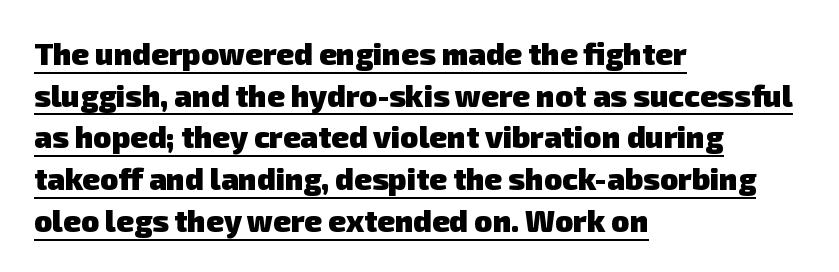
{"serif": "no", "bold": "yes", "weight": "heavy", "width": "normal", "stroke_contrast": "low", "x_height": "medium", "monospaced": "no", "underline": "yes", "align": "left", "line_spacing": "normal", "line_spacing_ratio": 1.39, "letter_spacing": "normal", "letter_spacing_em": 0.0, "glyph_px": 30}
